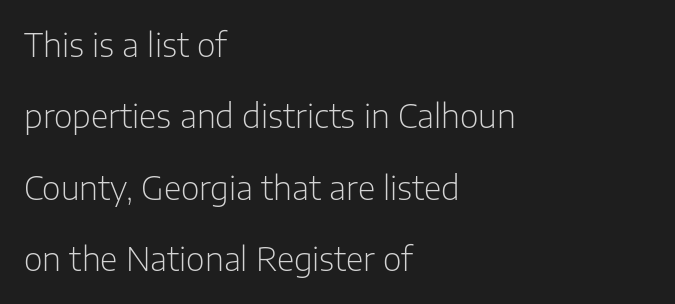
{"serif": "no", "italic": "no", "bold": "no", "weight": "light", "width": "normal", "stroke_contrast": "low", "x_height": "medium", "monospaced": "no", "underline": "no", "align": "left", "line_spacing": "loose", "line_spacing_ratio": 2.23, "letter_spacing": "normal", "letter_spacing_em": 0.0, "glyph_px": 32}
